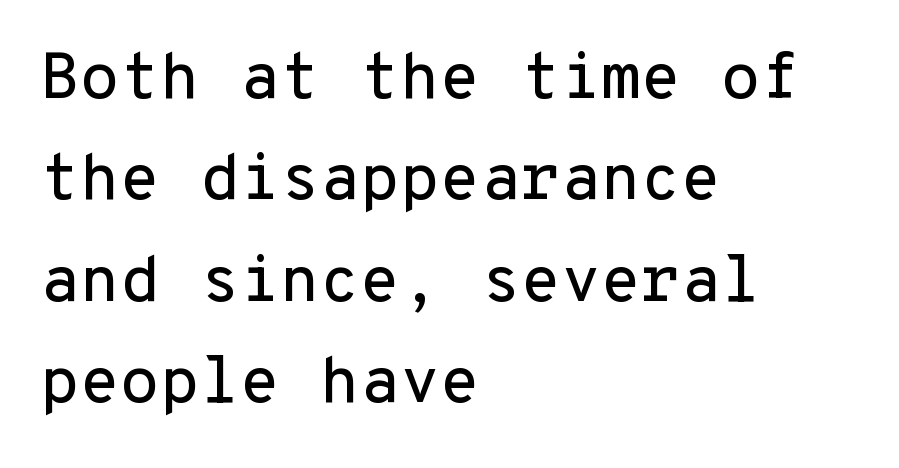
Q: Is the text italic (slanted)? A: No, it is upright.
Q: Is the typeface a serif or a sans-serif typeface? A: Sans-serif.
Q: Is the text underlined? A: No.
Q: How is the paragraph aligned? A: Left-aligned.
Q: Is the spacing between letters normal or unusually wide? A: Normal.
Q: Is the spacing between lines tight, normal or loose? A: Normal.
Q: Width (condensed, normal, or wide)? A: Normal.
Q: Stroke contrast? A: Low.
Q: x-height? A: Medium.
Q: Monospaced? A: Yes.
